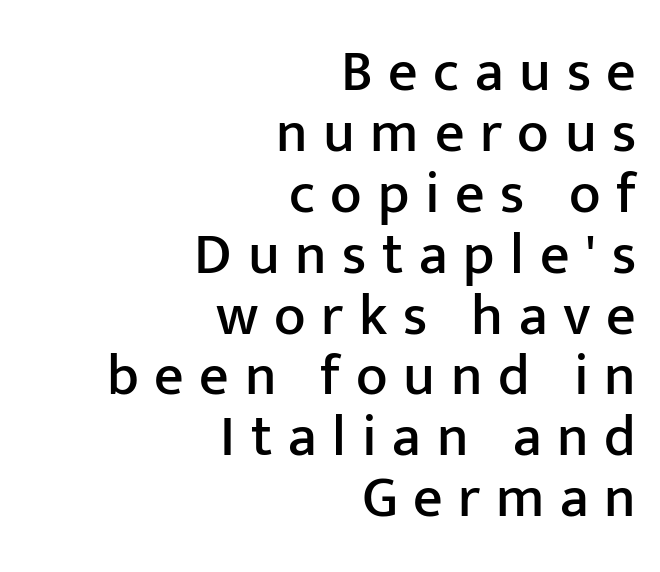
Q: Is the text italic (slanted)? A: No, it is upright.
Q: Is the typeface a serif or a sans-serif typeface? A: Sans-serif.
Q: Is the text underlined? A: No.
Q: How is the paragraph aligned? A: Right-aligned.
Q: Is the spacing between letters normal or unusually wide? A: Unusually wide.
Q: Is the spacing between lines tight, normal or loose? A: Tight.
Q: Width (condensed, normal, or wide)? A: Normal.
Q: Stroke contrast? A: Low.
Q: x-height? A: Medium.
Q: Monospaced? A: No.
